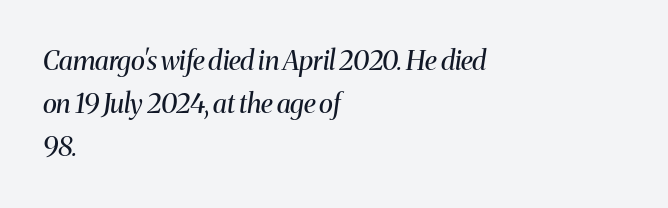
The typography opts for an oblique posture over an upright one. Check under the words: just untouched page. Is this a heavy cut? Hardly; it is regular or lighter. Baseline-to-baseline distance is the conventional proportion of letter height.
